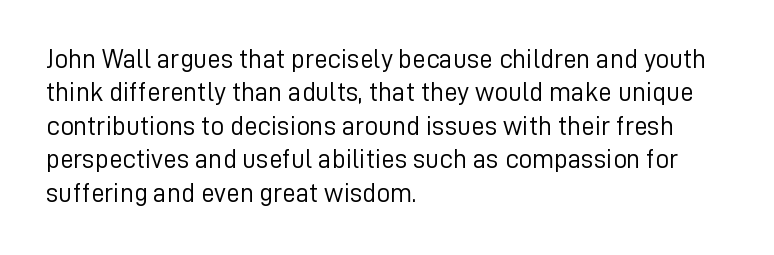
{"italic": "no", "bold": "no", "underline": "no", "align": "left", "line_spacing_ratio": 1.24, "letter_spacing": "normal", "letter_spacing_em": 0.0, "glyph_px": 27}
